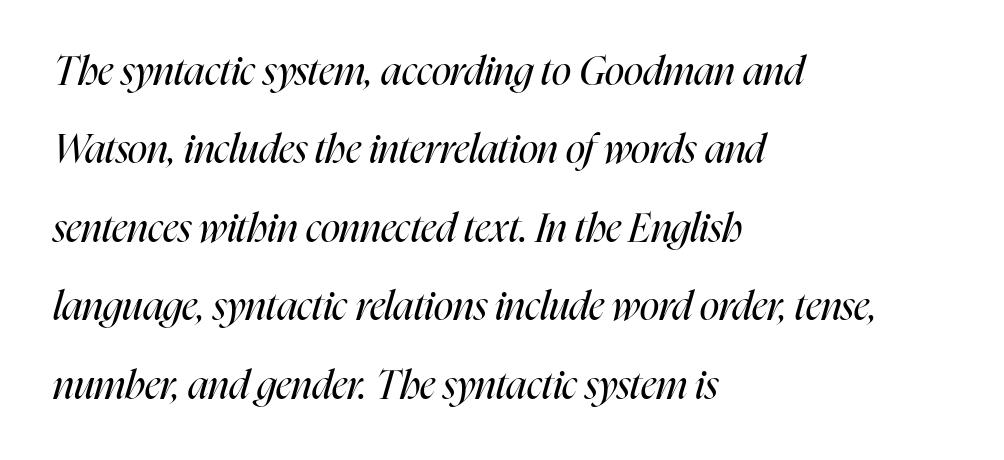
Does the lettering tilt? It does — this is italic. Glance below the letters and you will spot only blank space. Visually the block forms a straight wall on the left and a jagged coastline on the right. A typesetter would call this proportional, since set widths differ per character. Does extra space separate the letters? No, they use regular spacing. Stroke mass is kept to a normal reading level or below.
